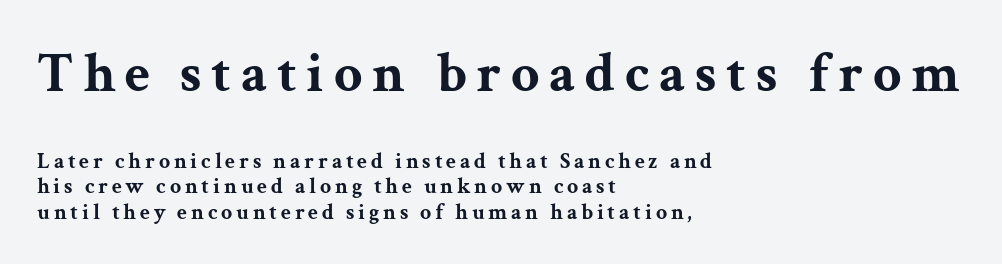
{"serif": "yes", "italic": "no", "bold": "yes", "weight": "bold", "width": "wide", "stroke_contrast": "medium", "x_height": "medium", "monospaced": "no", "underline": "no", "align": "left", "line_spacing_ratio": 1.16, "larger_block": "first", "size_ratio": 2.55, "glyph_px": 56}
